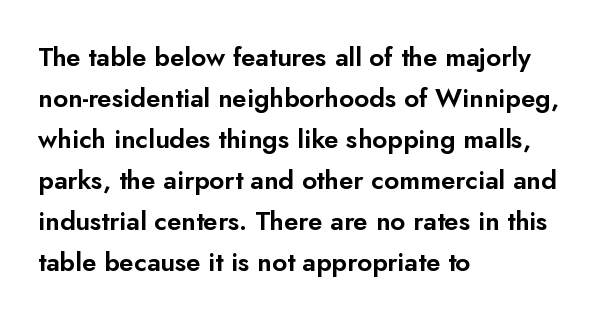
Descenders hang freely into open space. The font's upright variant was chosen for this text. Alignment: flush left. Leading: standard. The letterforms sit shoulder to shoulder at normal distance.
